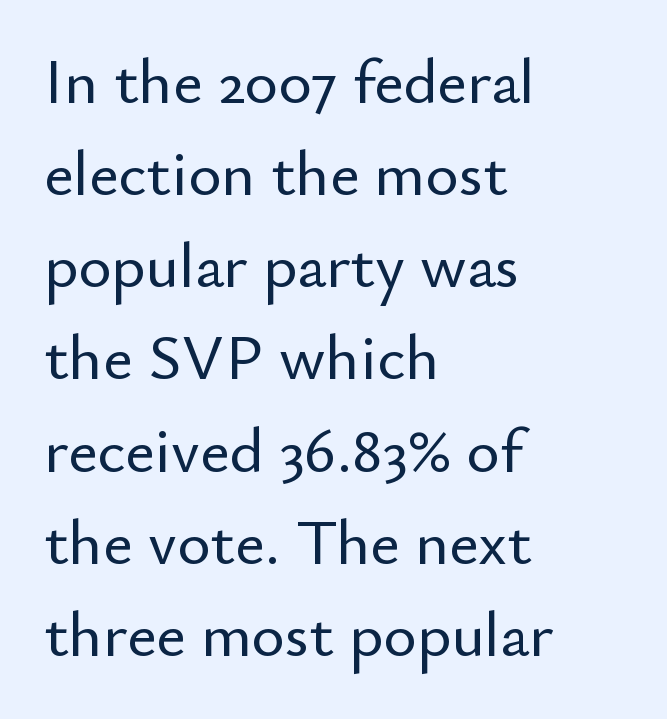
Q: Is the text italic (slanted)? A: No, it is upright.
Q: Is the typeface a serif or a sans-serif typeface? A: Sans-serif.
Q: Is the text underlined? A: No.
Q: How is the paragraph aligned? A: Left-aligned.
Q: Is the spacing between letters normal or unusually wide? A: Normal.
Q: Is the spacing between lines tight, normal or loose? A: Normal.
Q: Width (condensed, normal, or wide)? A: Normal.
Q: Stroke contrast? A: Low.
Q: x-height? A: Small.
Q: Monospaced? A: No.
